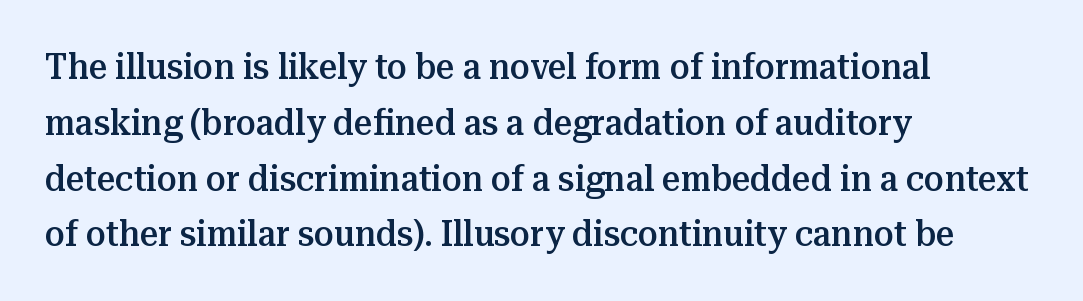
Q: Is the text bold? A: Semi-bold.
Q: Is the text italic (slanted)? A: No, it is upright.
Q: Is the typeface a serif or a sans-serif typeface? A: Serif.
Q: Is the text underlined? A: No.
Q: How is the paragraph aligned? A: Left-aligned.
Q: Is the spacing between letters normal or unusually wide? A: Normal.
Q: Is the spacing between lines tight, normal or loose? A: Normal.
Q: Width (condensed, normal, or wide)? A: Normal.
Q: Stroke contrast? A: Medium.
Q: x-height? A: Medium.
Q: Monospaced? A: No.
